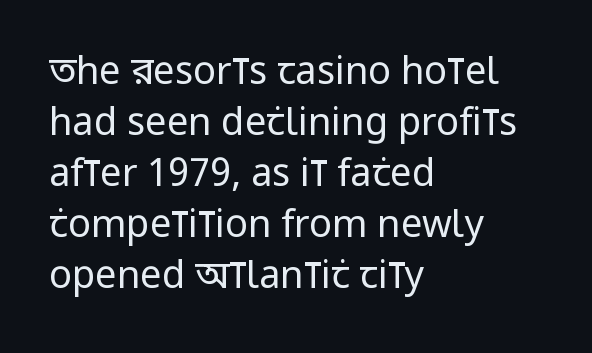
The image shows 38 px regular-weight, condensed sans-serif type, upright; set left-aligned, normal line spacing (1.34x), normal letter spacing, not underlined; low stroke contrast and a large x-height.
